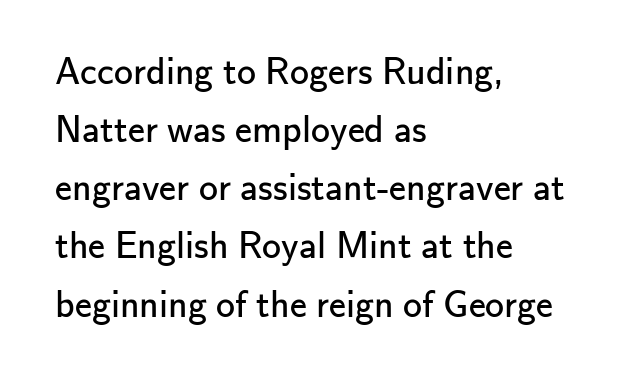
Looks like regular typesetting: each glyph gets only the width it needs. Students, note that the glyphs here touch the page at normal intervals. The font is comparable to plain body text, perhaps lighter. Horizontal alignment here is leftward, the default for most running prose.
